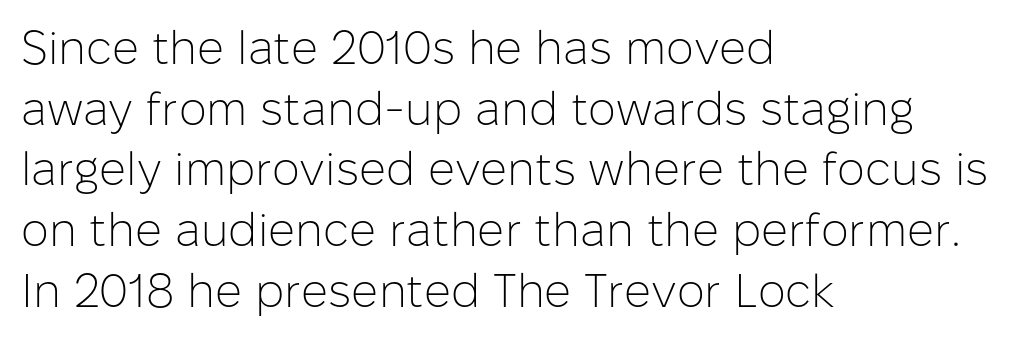
Q: Is the text bold? A: No.
Q: Is the text italic (slanted)? A: No, it is upright.
Q: Is the typeface a serif or a sans-serif typeface? A: Sans-serif.
Q: Is the text underlined? A: No.
Q: How is the paragraph aligned? A: Left-aligned.
Q: Is the spacing between letters normal or unusually wide? A: Normal.
Q: Is the spacing between lines tight, normal or loose? A: Normal.
Q: Width (condensed, normal, or wide)? A: Normal.
Q: Stroke contrast? A: Low.
Q: x-height? A: Medium.
Q: Monospaced? A: No.
